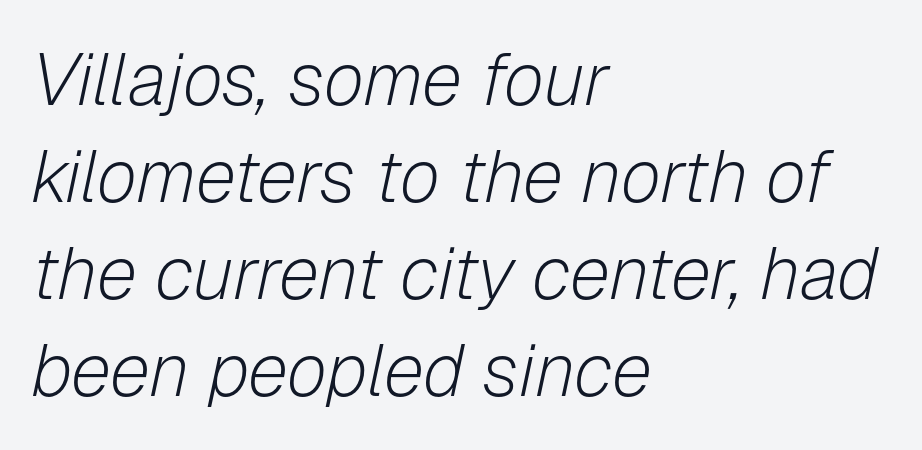
The image shows 73 px light type, italic (leaning right); set left-aligned, normal line spacing (1.33x), normal letter spacing, not underlined; low stroke contrast and a medium x-height.
